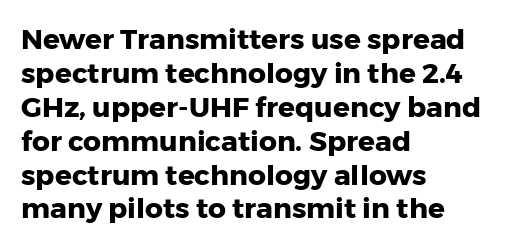
The passage shown is typed in a proportional face where columns would drift. What kind of face is this? One without serifs — a sans. Every letter is thick-stroked: bold, no question. The zone under the glyphs is completely vacant.
